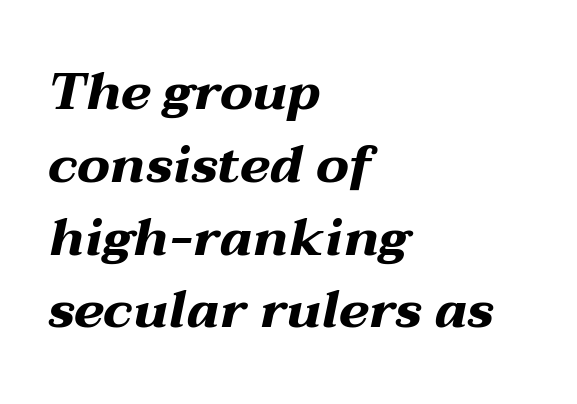
{"italic": "yes", "lean": "right", "slant_degrees": 12, "bold": "yes", "weight": "bold", "width": "wide", "stroke_contrast": "medium", "x_height": "medium", "monospaced": "no", "underline": "no", "align": "left", "line_spacing": "normal", "line_spacing_ratio": 1.4, "letter_spacing": "normal", "letter_spacing_em": 0.0, "glyph_px": 52}
